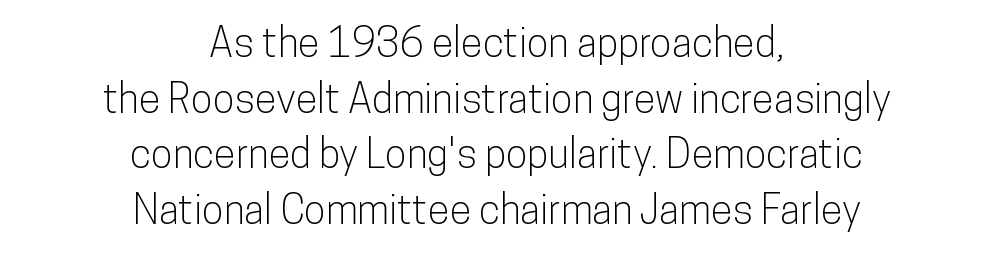
Here the glyphs are tracked normally, forming tight word shapes. Nothing sits at the stroke ends, so this counts as sans-serif. Character widths vary here, with narrow letters taking less room than wide ones. No word sits above an underline. How would I describe the line gaps? Plain and ordinary. The specimen reads as upright at a glance.
